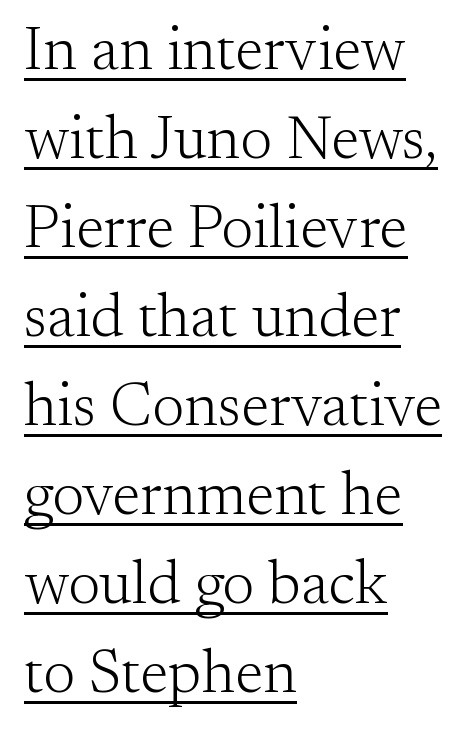
Q: Is the text bold? A: No.
Q: Is the text italic (slanted)? A: No, it is upright.
Q: Is the typeface a serif or a sans-serif typeface? A: Serif.
Q: Is the text underlined? A: Yes.
Q: How is the paragraph aligned? A: Left-aligned.
Q: Is the spacing between letters normal or unusually wide? A: Normal.
Q: Is the spacing between lines tight, normal or loose? A: Normal.
Q: Width (condensed, normal, or wide)? A: Normal.
Q: Stroke contrast? A: Medium.
Q: x-height? A: Small.
Q: Monospaced? A: No.
